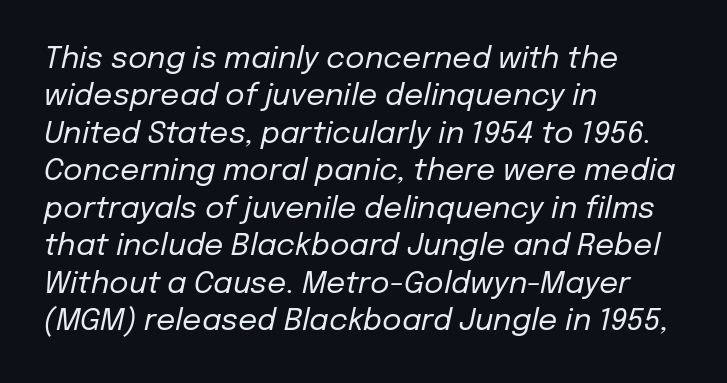
Q: Is the text bold? A: No.
Q: Is the text italic (slanted)? A: Yes, it leans right by about 12 degrees.
Q: Is the text underlined? A: No.
Q: How is the paragraph aligned? A: Left-aligned.
Q: Is the spacing between letters normal or unusually wide? A: Normal.
Q: Is the spacing between lines tight, normal or loose? A: Normal.
Q: Width (condensed, normal, or wide)? A: Normal.
Q: Stroke contrast? A: Low.
Q: x-height? A: Medium.
Q: Monospaced? A: No.
